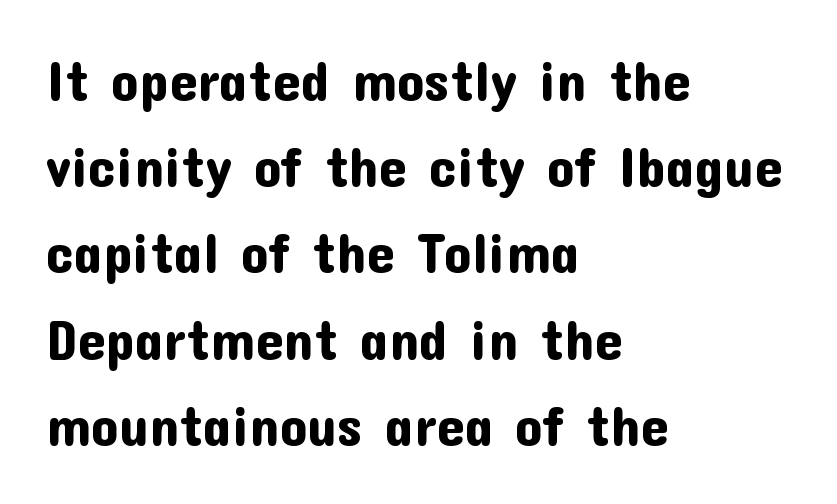
{"serif": "no", "italic": "no", "width": "normal", "stroke_contrast": "low", "x_height": "medium", "monospaced": "no", "underline": "no", "align": "left", "line_spacing": "normal", "line_spacing_ratio": 1.54, "letter_spacing": "normal", "letter_spacing_em": 0.0, "glyph_px": 56}
